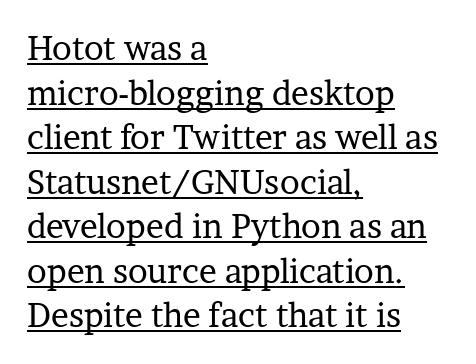
{"serif": "yes", "italic": "no", "bold": "no", "weight": "regular", "width": "normal", "stroke_contrast": "low", "x_height": "medium", "monospaced": "no", "underline": "yes", "align": "left", "line_spacing": "normal", "line_spacing_ratio": 1.35, "letter_spacing": "normal", "letter_spacing_em": 0.0, "glyph_px": 33}
